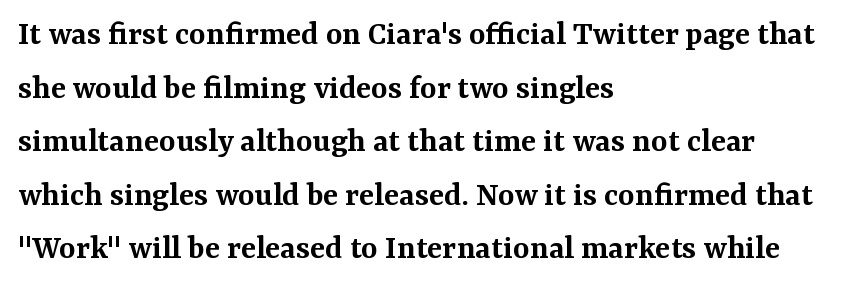
The image shows 35 px semibold serif type, upright; set left-aligned, normal line spacing (1.53x), normal letter spacing, not underlined; medium stroke contrast and a medium x-height.
